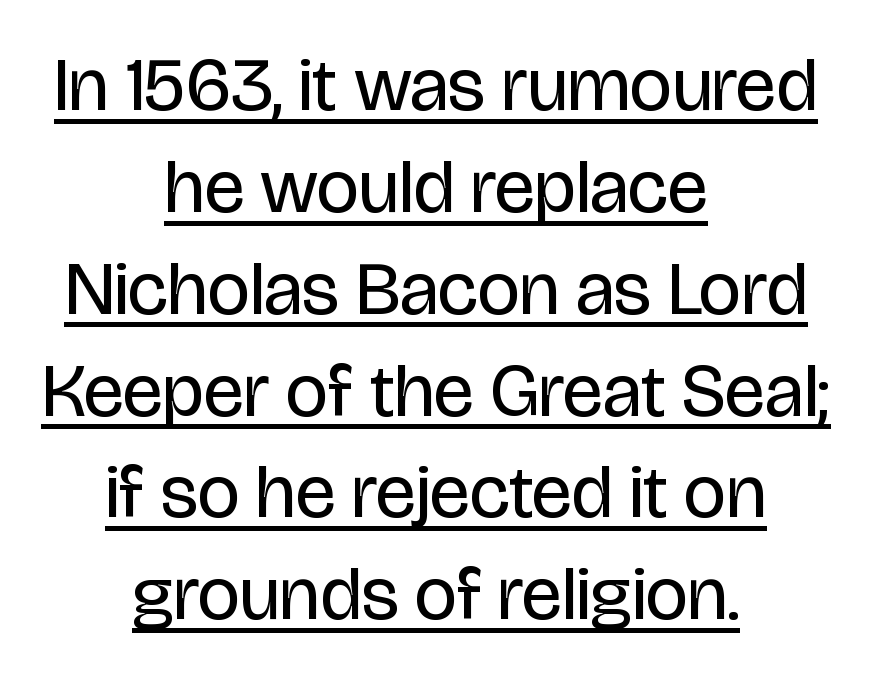
The rows are spaced the way most documents space them. The compositor balanced each line on the midline. Letterform terminals end flat and unadorned throughout the passage. A typographer would call this underscored text.
